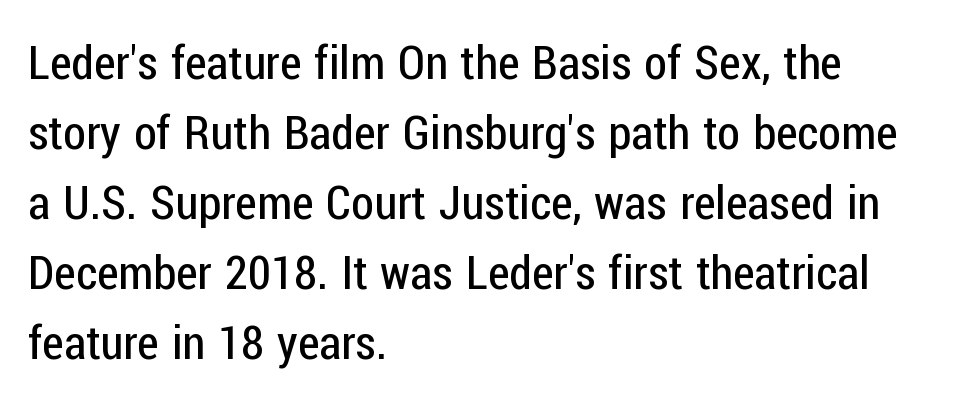
Q: Is the text bold? A: No.
Q: Is the text italic (slanted)? A: No, it is upright.
Q: Is the typeface a serif or a sans-serif typeface? A: Sans-serif.
Q: Is the text underlined? A: No.
Q: How is the paragraph aligned? A: Left-aligned.
Q: Is the spacing between letters normal or unusually wide? A: Normal.
Q: Is the spacing between lines tight, normal or loose? A: Normal.
Q: Width (condensed, normal, or wide)? A: Condensed.
Q: Stroke contrast? A: Low.
Q: x-height? A: Medium.
Q: Monospaced? A: No.
